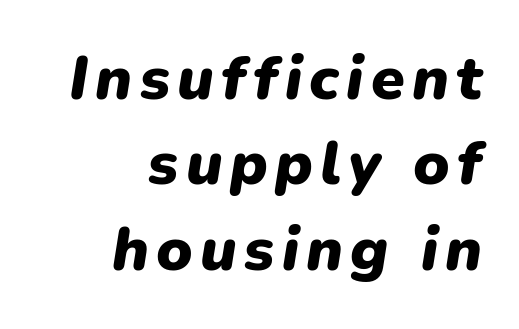
The image shows 61 px heavy type, italic (leaning right); set right-aligned, normal line spacing (1.4x), not underlined; low stroke contrast and a medium x-height.
